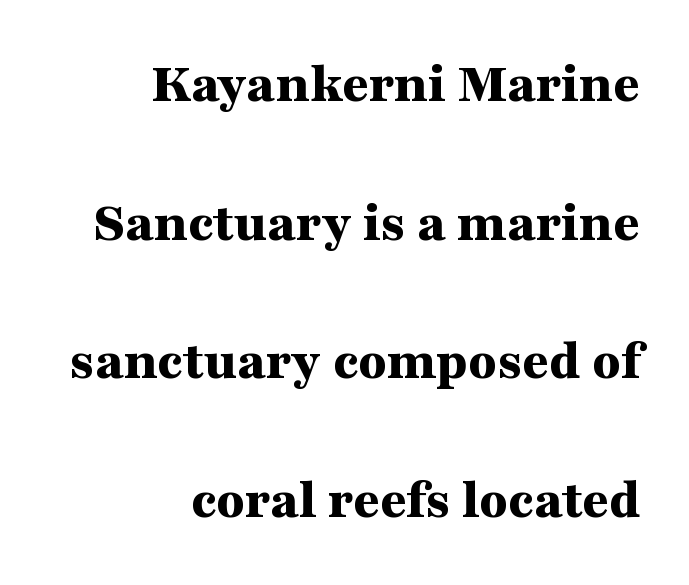
The font's upright variant was chosen for this text. What stands out about the letter spacing? Nothing — it is the standard amount. Is this a sans? No — the strokes have serifs. These lines carry a lot of weight — the face is fully bold. A clean baseline with only descenders dipping below it.
